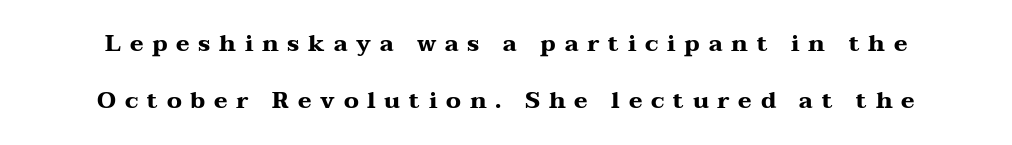
Interline gaps are noticeably wide in this sample. A full-strength bold gives these letters their thick strokes. Ordinary non-slanted type is in use. A typesetter would call this heavily tracked-out type. The foot of each line stays bare and open.
